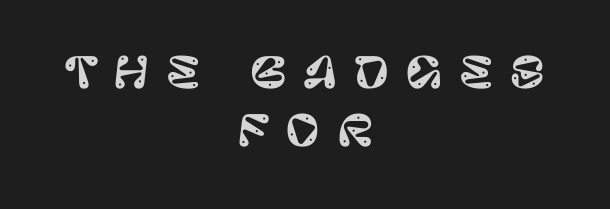
{"serif": "no", "width": "normal", "stroke_contrast": "low", "x_height": "large", "monospaced": "no", "underline": "no", "align": "center", "line_spacing": "normal", "line_spacing_ratio": 1.38, "letter_spacing": "wide", "letter_spacing_em": 0.39, "glyph_px": 42}
